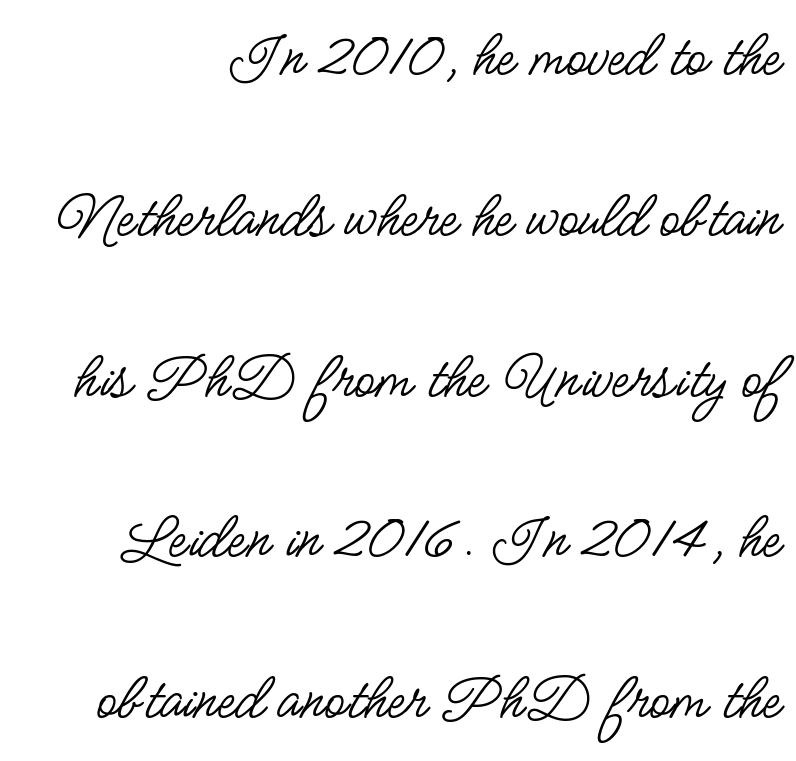
{"serif": "no", "bold": "no", "weight": "regular", "width": "condensed", "stroke_contrast": "low", "x_height": "small", "monospaced": "no", "underline": "no", "line_spacing": "loose", "line_spacing_ratio": 2.4, "letter_spacing": "normal", "letter_spacing_em": 0.0, "glyph_px": 67}
